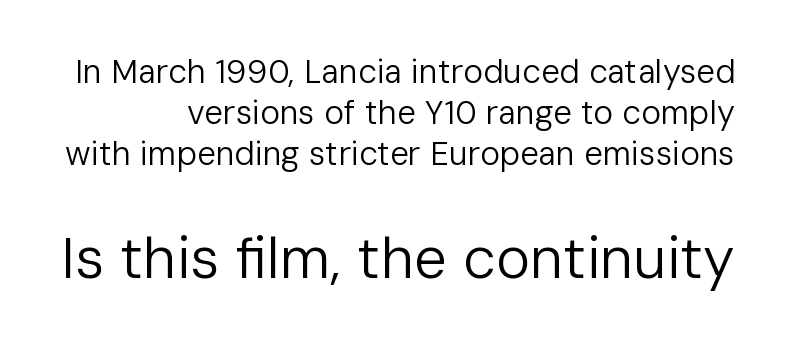
Q: Is the text bold? A: No.
Q: Is the text italic (slanted)? A: No, it is upright.
Q: Is the typeface a serif or a sans-serif typeface? A: Sans-serif.
Q: Is the text underlined? A: No.
Q: Is the spacing between letters normal or unusually wide? A: Normal.
Q: Is the spacing between lines tight, normal or loose? A: Normal.
Q: Which block of text is set in a larger size, the first (top) or the second (bottom)? A: The second (bottom) one.
Q: Width (condensed, normal, or wide)? A: Normal.
Q: Stroke contrast? A: Low.
Q: x-height? A: Medium.
Q: Monospaced? A: No.
